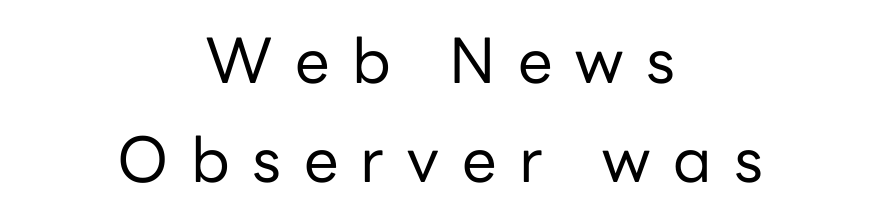
This is sans-serif lettering, the kind often seen on screens and signage. The baseline area is clear. The designer left line spacing at the default. The rendering positions every line midway between the sides. The letters are spread apart with noticeably loose tracking.
